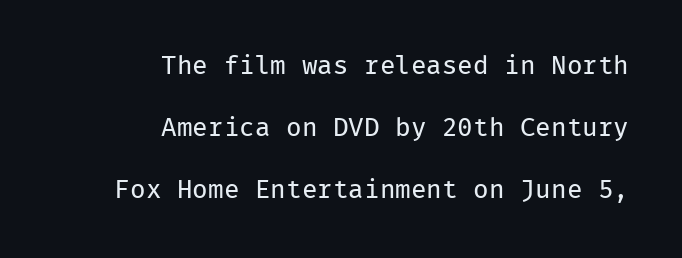
Q: Is the text bold? A: No.
Q: Is the text italic (slanted)? A: No, it is upright.
Q: Is the text underlined? A: No.
Q: How is the paragraph aligned? A: Right-aligned.
Q: Is the spacing between letters normal or unusually wide? A: Normal.
Q: Is the spacing between lines tight, normal or loose? A: Loose.
